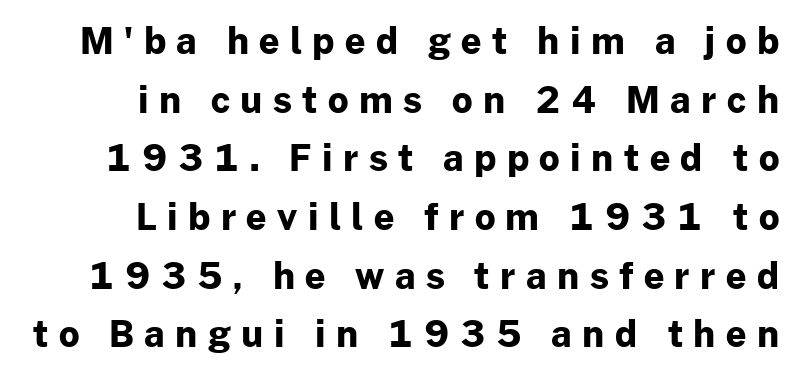
The image shows 36 px bold sans-serif type, upright; set right-aligned, normal line spacing (1.63x), unusually wide letter spacing (+0.29 em), not underlined; low stroke contrast and a medium x-height.
